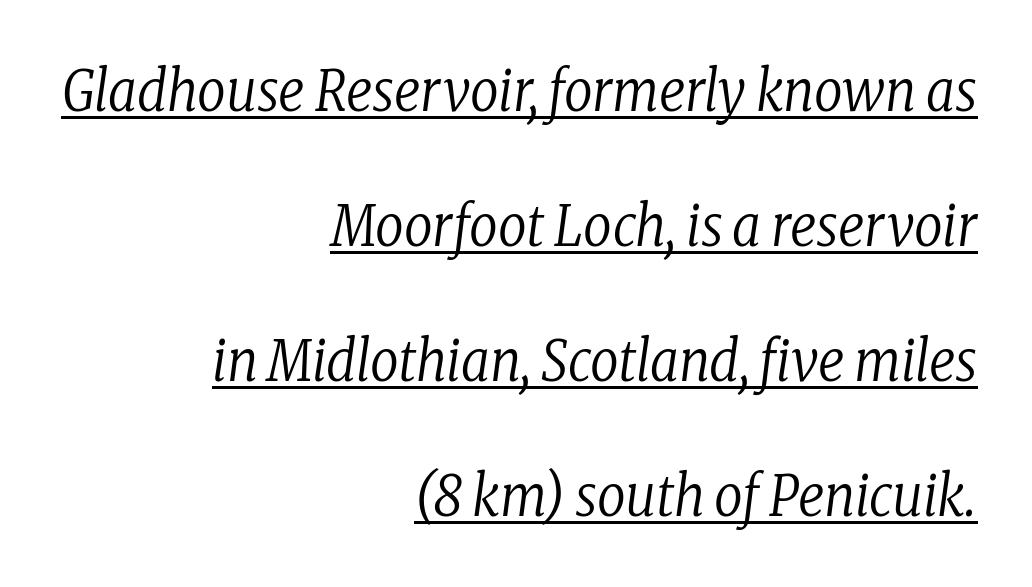
The image shows 56 px regular-weight, condensed serif type, italic (leaning right); set right-aligned, loose line spacing (2.41x), normal letter spacing, underlined; low stroke contrast and a medium x-height.
